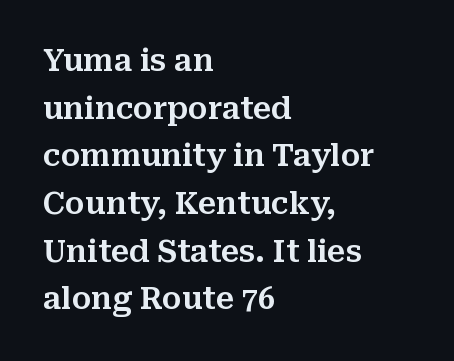
{"serif": "yes", "italic": "no", "width": "normal", "stroke_contrast": "medium", "x_height": "medium", "monospaced": "no", "underline": "no", "align": "left", "line_spacing": "normal", "line_spacing_ratio": 1.59, "letter_spacing": "normal", "letter_spacing_em": 0.0, "glyph_px": 30}
